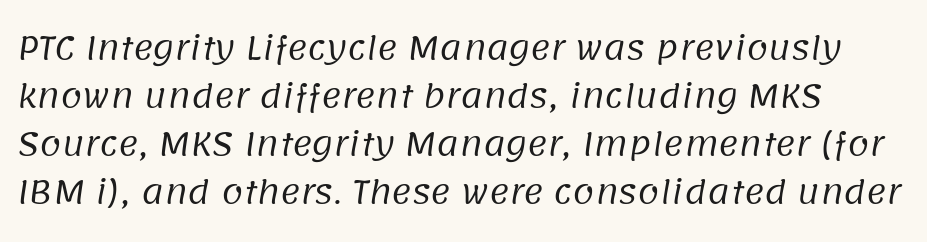
{"serif": "no", "bold": "no", "weight": "regular", "width": "normal", "stroke_contrast": "low", "x_height": "large", "monospaced": "no", "underline": "no", "line_spacing": "normal", "line_spacing_ratio": 1.55, "letter_spacing": "normal", "letter_spacing_em": 0.0, "glyph_px": 31}
